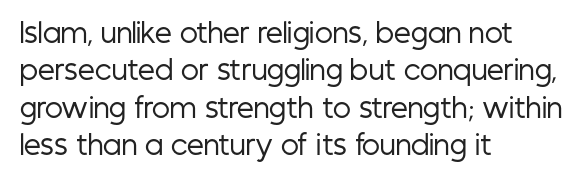
Interline gaps are of average width in this sample. Inter-character spacing is left at the font's built-in metrics. If you drew a line through each stem, it would be perfectly vertical. Words float on clear page, feet unadorned. Each line starts at the same left margin while the right side varies.
